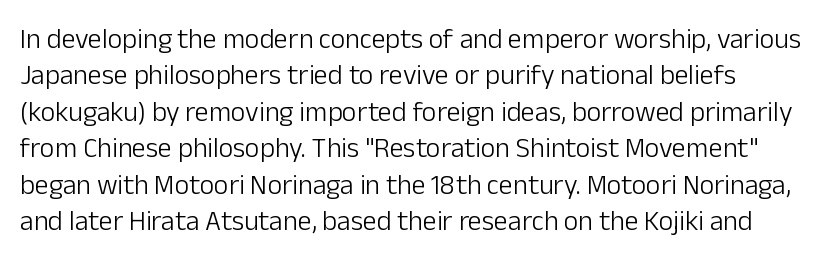
The image shows 28 px light sans-serif type, upright; set normal line spacing (1.3x), normal letter spacing, not underlined; low stroke contrast and a medium x-height.
